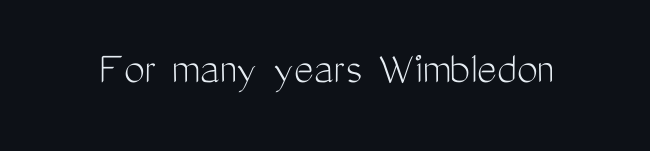
{"serif": "no", "italic": "no", "bold": "no", "weight": "light", "width": "condensed", "stroke_contrast": "medium", "x_height": "medium", "monospaced": "no", "underline": "no", "letter_spacing": "normal", "letter_spacing_em": 0.0, "glyph_px": 47}
